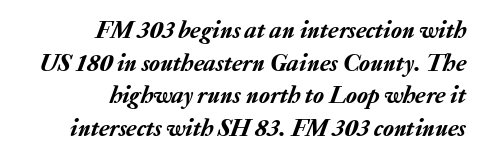
Compared with a flush-left layout, this one pins lines to the opposite, right side. Quick note: italic. Type without underlining. Here the glyphs are tracked normally, forming tight word shapes. This sample keeps an unexceptional amount of space between lines.
